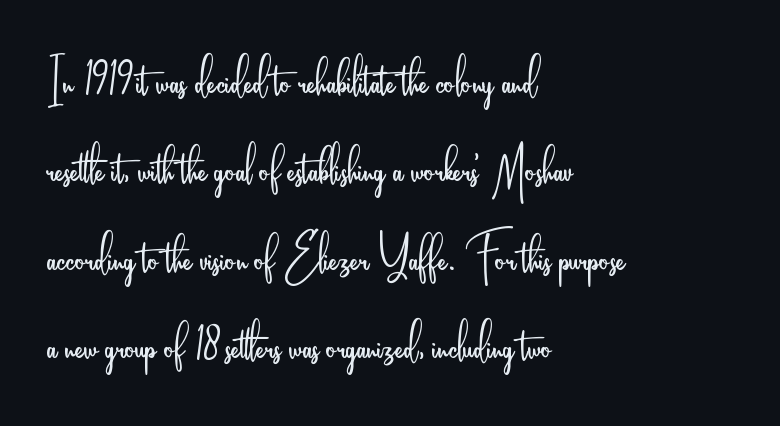
{"serif": "no", "bold": "no", "weight": "light", "width": "condensed", "stroke_contrast": "low", "x_height": "small", "monospaced": "no", "underline": "no", "align": "left", "line_spacing": "normal", "line_spacing_ratio": 1.45, "letter_spacing": "normal", "letter_spacing_em": 0.0, "glyph_px": 61}
